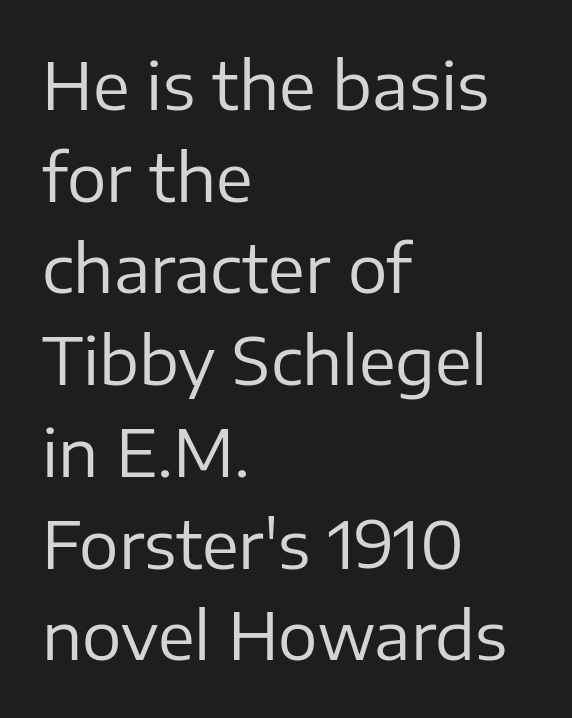
This rendering uses left alignment, leaving the right contour irregular. Look at the tracking — it's just the regular setting, nothing added. Unlike a traditional serif, this face leaves its strokes unadorned. If you drew a line through each stem, it would be perfectly vertical.
